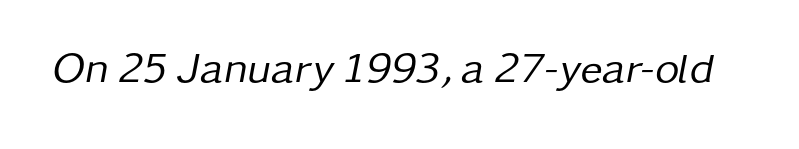
Words appear dense and cohesive because spacing is normal. Beneath every word, the page is bare. The glyphs look as if they've been sheared to an angle. Stems here are at most as thick as an everyday book face. Here the designer chose a conventional face with non-uniform glyph widths.
